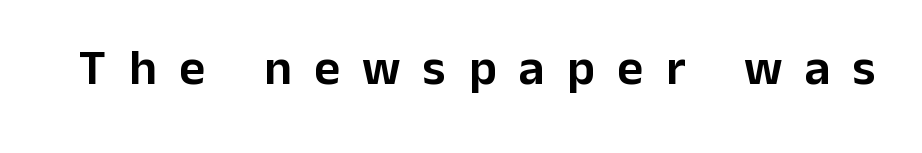
{"serif": "no", "italic": "no", "width": "normal", "stroke_contrast": "low", "x_height": "medium", "monospaced": "no", "underline": "no", "letter_spacing": "wide", "letter_spacing_em": 0.45, "glyph_px": 50}
